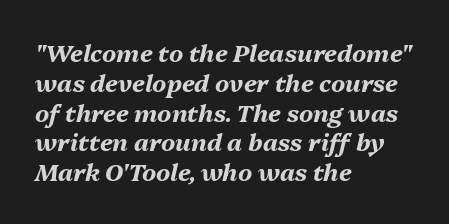
The typography opts for an oblique posture over an upright one. Leftover space on each line is placed entirely after the last word. The gaps between neighbouring characters are ordinary and unremarkable. Students, this is bold: see how much ink each stroke carries. Honestly, there is no underline to notice here at all.
